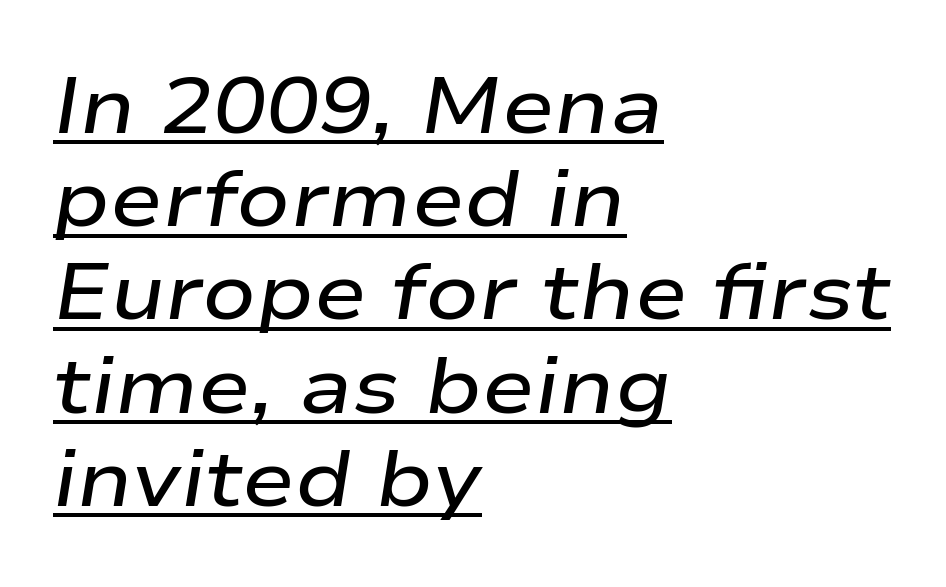
{"italic": "yes", "lean": "right", "slant_degrees": 9, "bold": "semi", "weight": "semibold", "width": "wide", "stroke_contrast": "low", "x_height": "medium", "monospaced": "no", "underline": "yes", "align": "left", "line_spacing_ratio": 1.18, "letter_spacing": "normal", "letter_spacing_em": 0.0, "glyph_px": 79}
